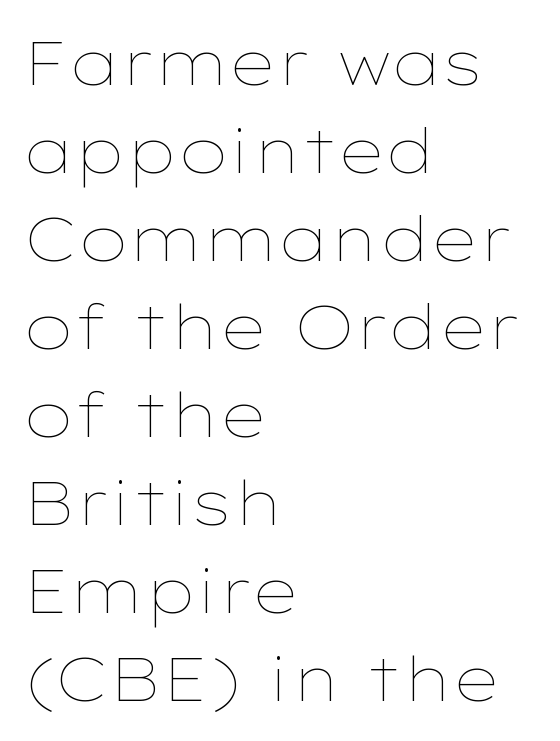
No heavy texture on the line: the type isn't bold. The face used here is proportionally spaced, like ordinary book or web type. Check the space under the baseline: it is left empty. Vertical spacing — default.
